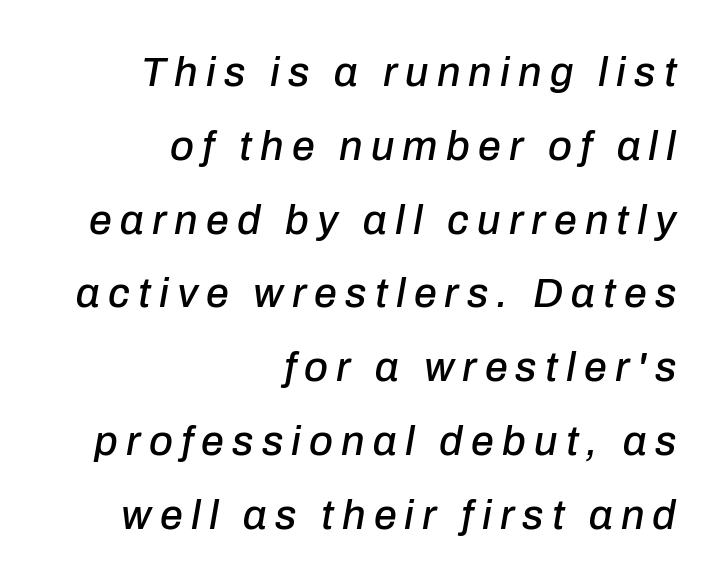
{"italic": "yes", "lean": "right", "slant_degrees": 10, "width": "normal", "stroke_contrast": "low", "x_height": "medium", "monospaced": "no", "underline": "no", "align": "right", "line_spacing_ratio": 1.8, "letter_spacing": "wide", "letter_spacing_em": 0.2, "glyph_px": 41}
